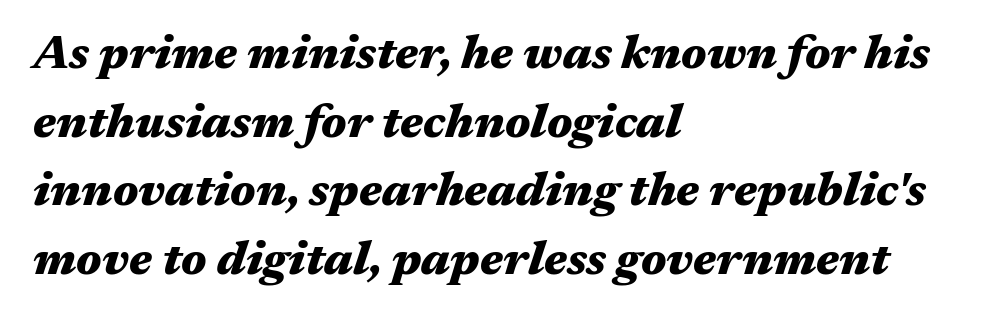
The image shows 47 px heavy, wide type, italic (leaning right); set left-aligned, normal line spacing (1.46x), normal letter spacing, not underlined; medium stroke contrast and a medium x-height.
